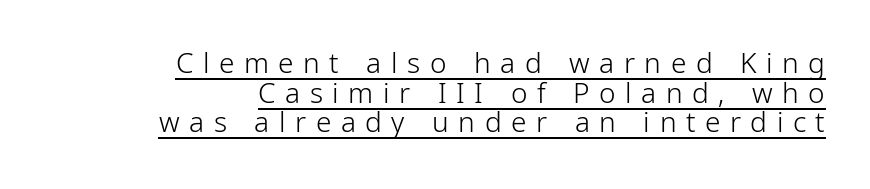
{"serif": "no", "italic": "no", "bold": "no", "weight": "light", "width": "condensed", "stroke_contrast": "low", "x_height": "medium", "monospaced": "no", "underline": "yes", "align": "right", "line_spacing": "tight", "line_spacing_ratio": 1.06, "letter_spacing": "wide", "letter_spacing_em": 0.34, "glyph_px": 28}
